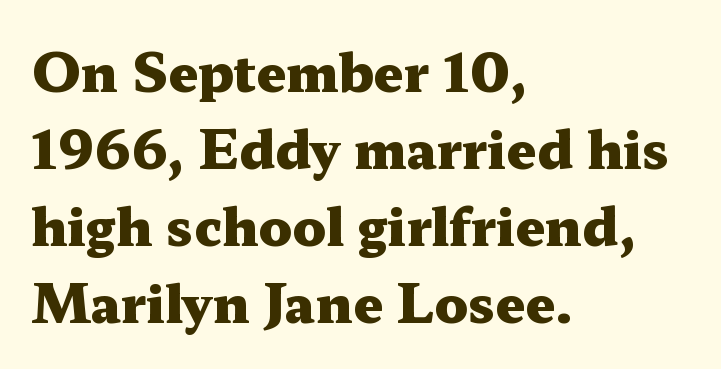
{"serif": "yes", "italic": "no", "bold": "yes", "weight": "heavy", "width": "wide", "stroke_contrast": "medium", "x_height": "medium", "monospaced": "no", "underline": "no", "align": "left", "line_spacing": "normal", "line_spacing_ratio": 1.48, "letter_spacing": "normal", "letter_spacing_em": 0.0, "glyph_px": 52}
